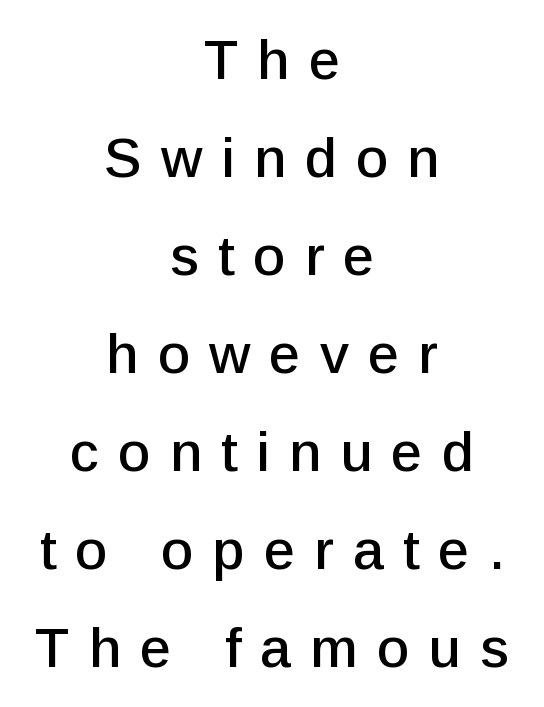
{"serif": "no", "italic": "no", "width": "normal", "stroke_contrast": "low", "x_height": "medium", "monospaced": "no", "underline": "no", "align": "center", "line_spacing_ratio": 1.75, "letter_spacing": "wide", "letter_spacing_em": 0.34, "glyph_px": 56}
